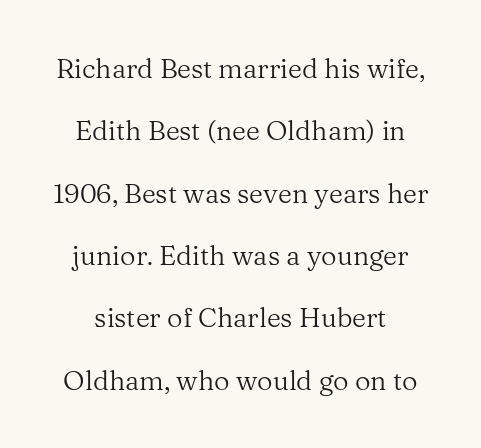
The image shows 27 px text type, upright; set loose line spacing (2.31x), normal letter spacing, not underlined.
